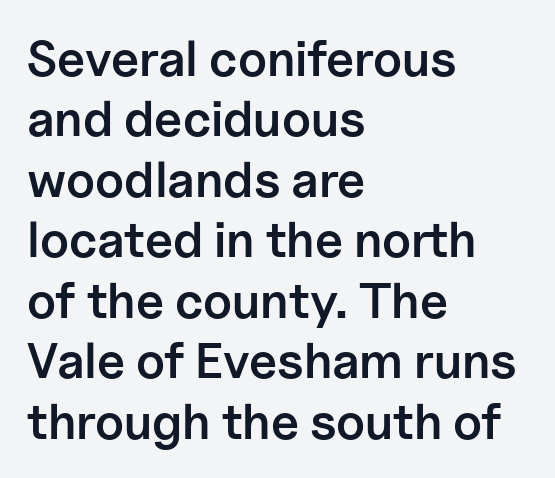
Q: Is the text bold? A: Semi-bold.
Q: Is the text italic (slanted)? A: No, it is upright.
Q: Is the typeface a serif or a sans-serif typeface? A: Sans-serif.
Q: Is the text underlined? A: No.
Q: How is the paragraph aligned? A: Left-aligned.
Q: Is the spacing between letters normal or unusually wide? A: Normal.
Q: Width (condensed, normal, or wide)? A: Normal.
Q: Stroke contrast? A: Low.
Q: x-height? A: Medium.
Q: Monospaced? A: No.
